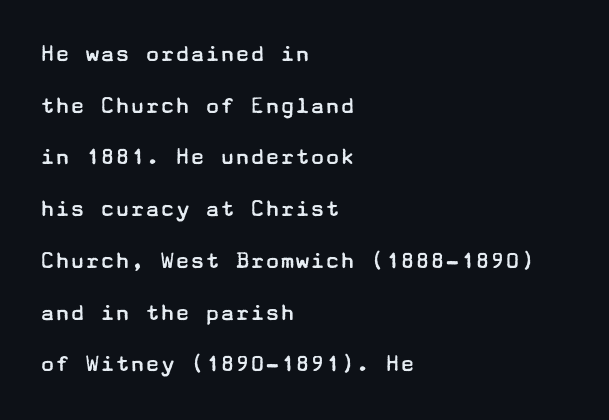
The image shows 25 px text type, upright; set left-aligned, loose line spacing (2.07x), normal letter spacing, not underlined.
